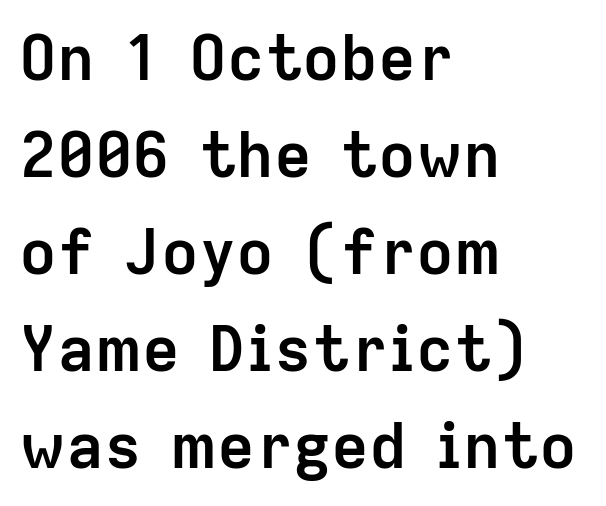
The image shows 63 px semibold sans-serif type, upright; set left-aligned, normal line spacing (1.54x), normal letter spacing, not underlined; low stroke contrast and a medium x-height.
